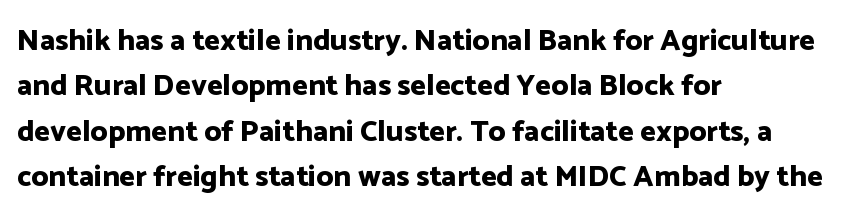
The image shows 30 px bold sans-serif type, upright; set left-aligned, normal line spacing (1.51x), normal letter spacing, not underlined; low stroke contrast and a medium x-height.
